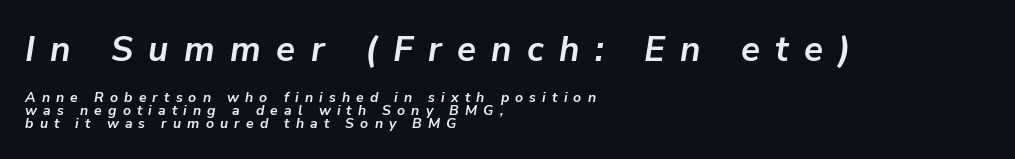
Very little white space separates one row of letters from the next. The face used here is proportionally spaced, like ordinary book or web type. No word sits above an underline. The gaps between neighbouring characters are conspicuously large.
